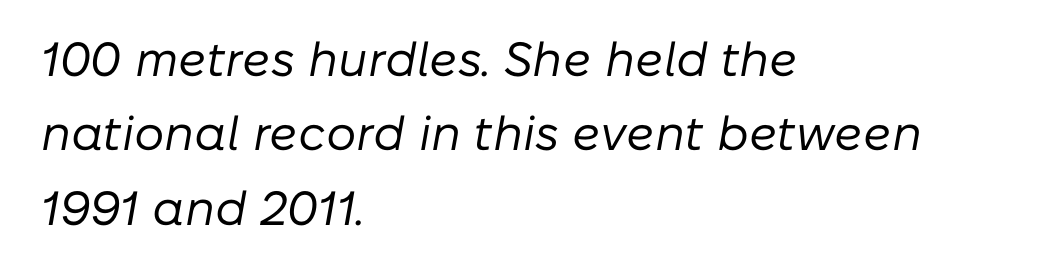
Q: Is the text bold? A: No.
Q: Is the text italic (slanted)? A: Yes, it leans right by about 10 degrees.
Q: Is the text underlined? A: No.
Q: How is the paragraph aligned? A: Left-aligned.
Q: Is the spacing between letters normal or unusually wide? A: Normal.
Q: Is the spacing between lines tight, normal or loose? A: Normal.
Q: Width (condensed, normal, or wide)? A: Normal.
Q: Stroke contrast? A: Low.
Q: x-height? A: Medium.
Q: Monospaced? A: No.
